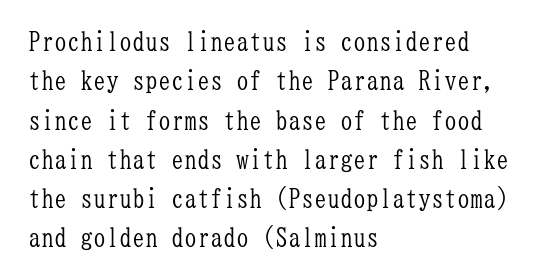
The image shows 26 px text type, upright; set left-aligned, normal line spacing (1.51x), normal letter spacing, not underlined.
